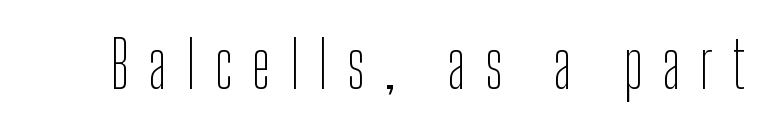
{"serif": "no", "italic": "no", "bold": "no", "weight": "thin", "width": "condensed", "stroke_contrast": "low", "x_height": "medium", "monospaced": "no", "underline": "no", "letter_spacing": "wide", "letter_spacing_em": 0.3, "glyph_px": 64}
